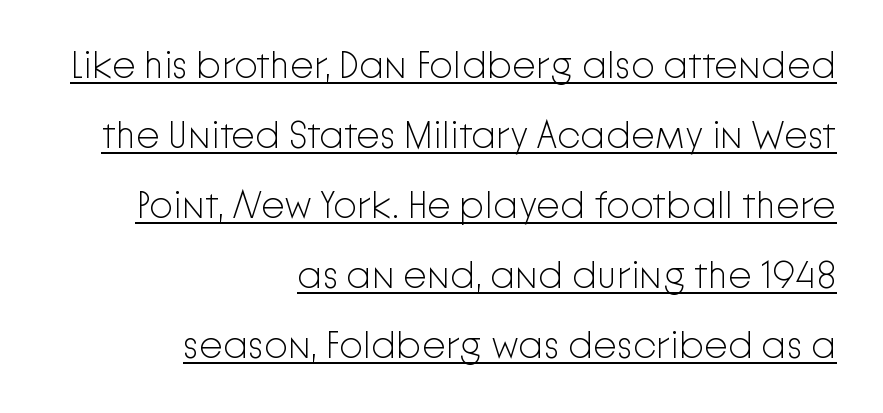
You can tell from the bare stems that sans-serif type was used. The rag falls on the left side of this text block. The face used here is proportionally spaced, like ordinary book or web type. Underlined type. Nothing unusual about the tracking: characters are spaced as the font intends.
